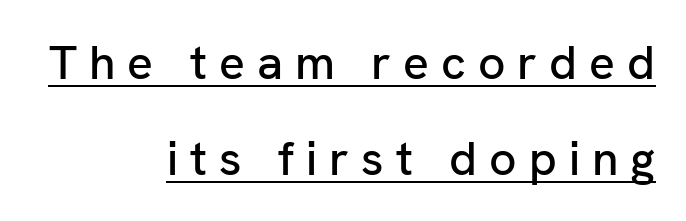
{"serif": "no", "italic": "no", "width": "normal", "stroke_contrast": "low", "x_height": "medium", "monospaced": "no", "underline": "yes", "align": "right", "line_spacing": "loose", "line_spacing_ratio": 2.0, "letter_spacing": "wide", "letter_spacing_em": 0.25, "glyph_px": 48}
